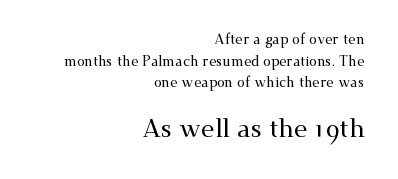
The image shows 25 px text type, upright; set right-aligned, normal line spacing (1.54x), normal letter spacing, not underlined; the second (bottom) block is 1.79x larger.
